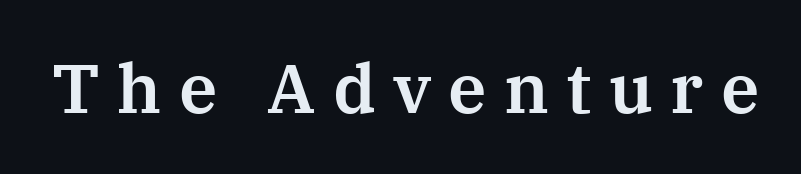
The image shows 69 px serif type, upright; set unusually wide letter spacing (+0.25 em), not underlined; medium stroke contrast and a medium x-height.
